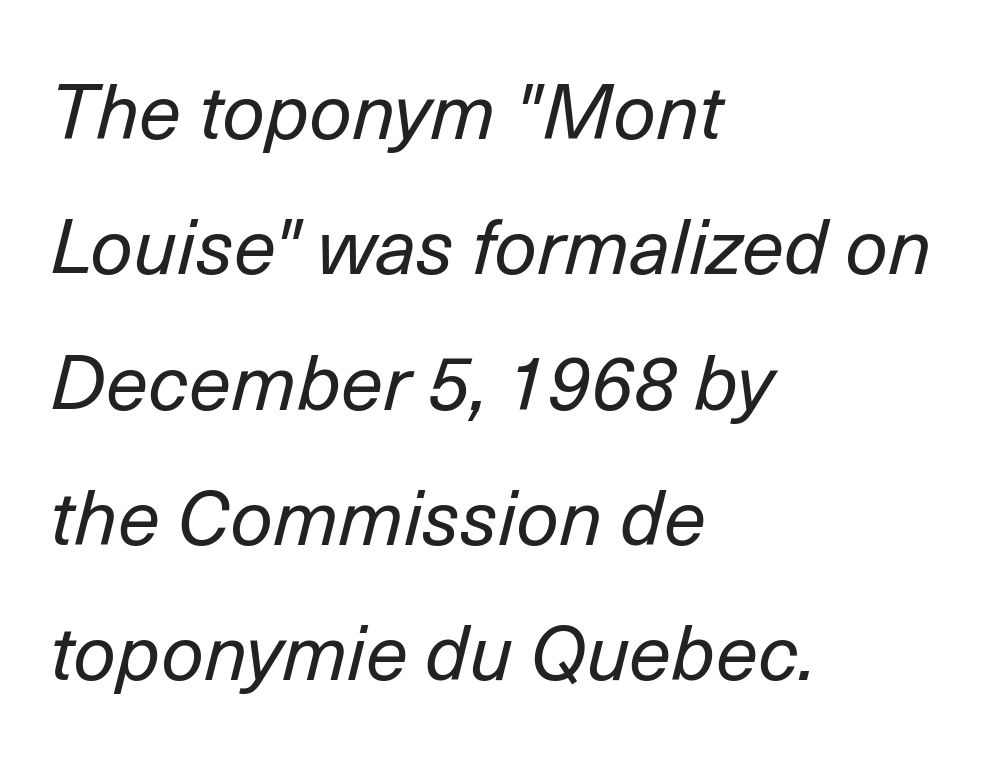
Q: Is the text bold? A: No.
Q: Is the text italic (slanted)? A: Yes, it leans right by about 14 degrees.
Q: Is the text underlined? A: No.
Q: How is the paragraph aligned? A: Left-aligned.
Q: Is the spacing between letters normal or unusually wide? A: Normal.
Q: Width (condensed, normal, or wide)? A: Normal.
Q: Stroke contrast? A: Low.
Q: x-height? A: Medium.
Q: Monospaced? A: No.
